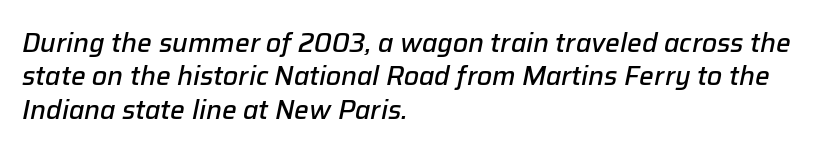
The image shows 26 px text type, italic (leaning right); set left-aligned, normal line spacing (1.28x), normal letter spacing, not underlined.
